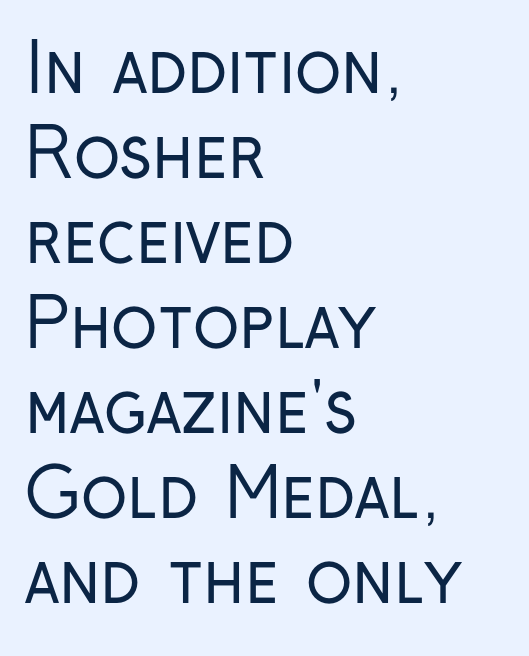
Every stem runs plumb, perpendicular to the baseline. To sum up the face: it is a sans, with no serifs. Caption: multi-line text, flush left, ragged right. Each row of text sits above clean, open space.
